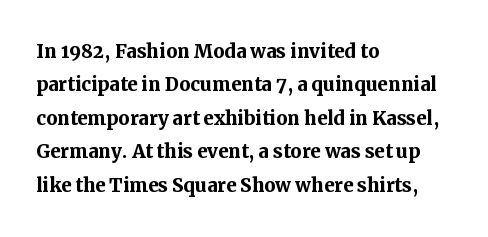
Q: Is the text bold? A: Yes.
Q: Is the text italic (slanted)? A: No, it is upright.
Q: Is the text underlined? A: No.
Q: How is the paragraph aligned? A: Left-aligned.
Q: Is the spacing between letters normal or unusually wide? A: Normal.
Q: Is the spacing between lines tight, normal or loose? A: Normal.
